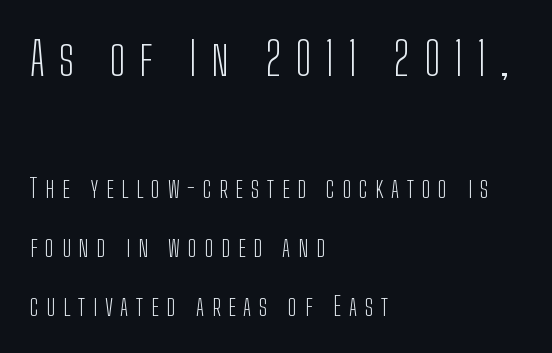
Q: Is the text bold? A: No.
Q: Is the text italic (slanted)? A: No, it is upright.
Q: Is the typeface a serif or a sans-serif typeface? A: Sans-serif.
Q: Is the text underlined? A: No.
Q: How is the paragraph aligned? A: Left-aligned.
Q: Is the spacing between letters normal or unusually wide? A: Unusually wide.
Q: Is the spacing between lines tight, normal or loose? A: Loose.
Q: Which block of text is set in a larger size, the first (top) or the second (bottom)? A: The first (top) one.
Q: Width (condensed, normal, or wide)? A: Condensed.
Q: Stroke contrast? A: Low.
Q: x-height? A: Medium.
Q: Monospaced? A: No.
